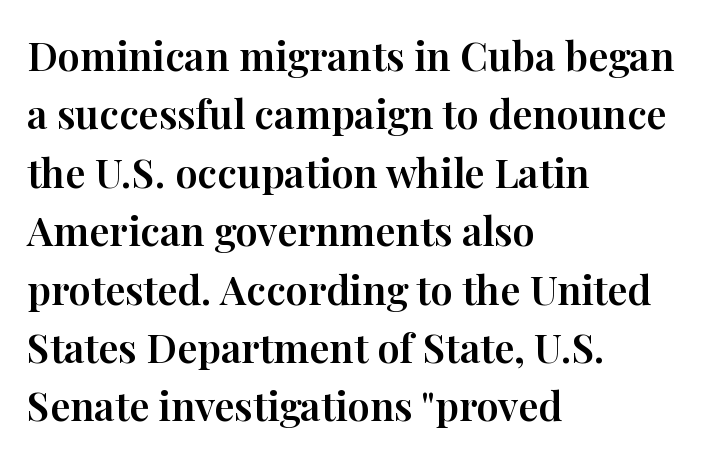
Baseline-to-baseline distance is the conventional proportion of letter height. This sample has the flowing, uneven cadence of proportional lettering. Is there any slant? The stems are plumb. Nothing unusual about the tracking: characters are spaced as the font intends.
